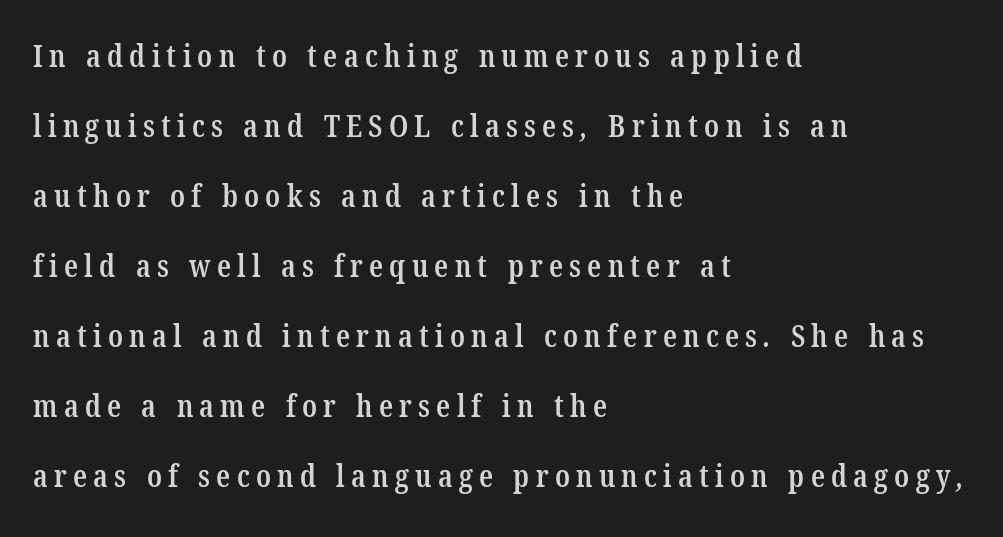
The image shows 31 px semibold, condensed serif type; set left-aligned, loose line spacing (2.26x), unusually wide letter spacing (+0.2 em), not underlined; low stroke contrast and a medium x-height.
